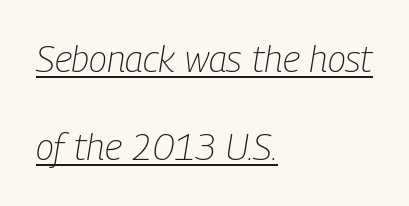
The image shows 37 px light, condensed type, italic (leaning right); set left-aligned, loose line spacing (2.39x), normal letter spacing, underlined; low stroke contrast and a medium x-height.
